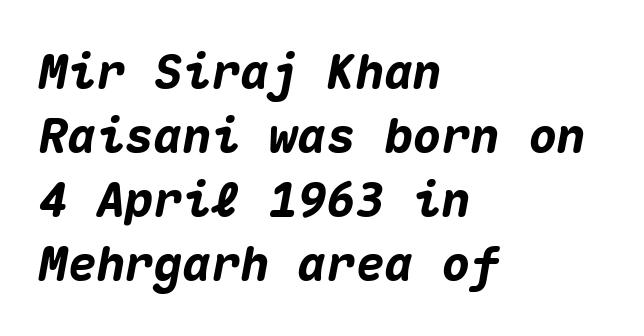
Q: Is the text bold? A: Yes.
Q: Is the text italic (slanted)? A: Yes, it leans right by about 10 degrees.
Q: Is the text underlined? A: No.
Q: How is the paragraph aligned? A: Left-aligned.
Q: Is the spacing between letters normal or unusually wide? A: Normal.
Q: Is the spacing between lines tight, normal or loose? A: Normal.
Q: Width (condensed, normal, or wide)? A: Normal.
Q: Stroke contrast? A: Medium.
Q: x-height? A: Medium.
Q: Monospaced? A: Yes.
